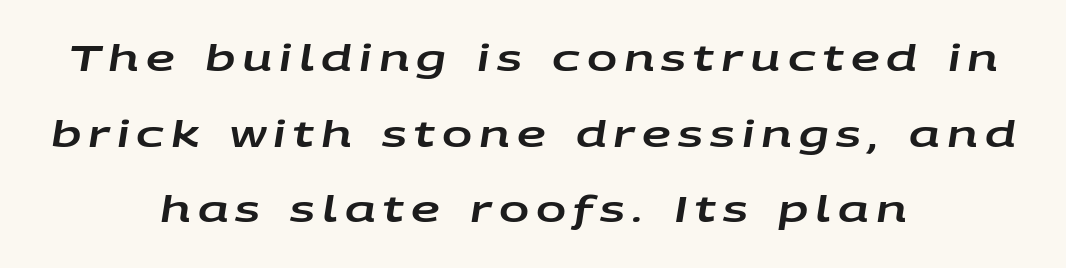
Q: Is the text italic (slanted)? A: Yes, it leans right by about 9 degrees.
Q: Is the text underlined? A: No.
Q: How is the paragraph aligned? A: Centered.
Q: Is the spacing between letters normal or unusually wide? A: Unusually wide.
Q: Is the spacing between lines tight, normal or loose? A: Loose.
Q: Width (condensed, normal, or wide)? A: Wide.
Q: Stroke contrast? A: Low.
Q: x-height? A: Large.
Q: Monospaced? A: No.
